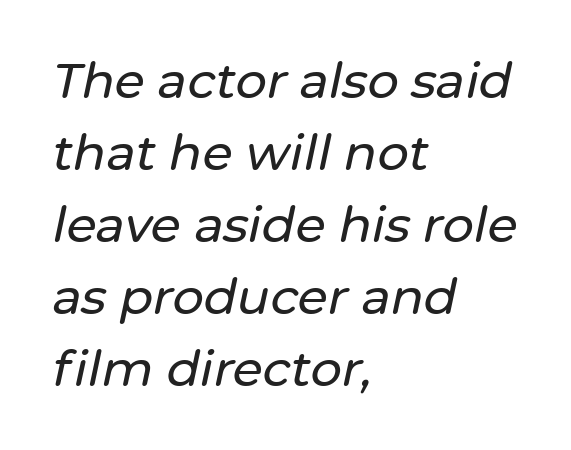
The image shows 49 px text type, italic (leaning right); set left-aligned, normal line spacing (1.47x), normal letter spacing, not underlined; low stroke contrast and a medium x-height.
